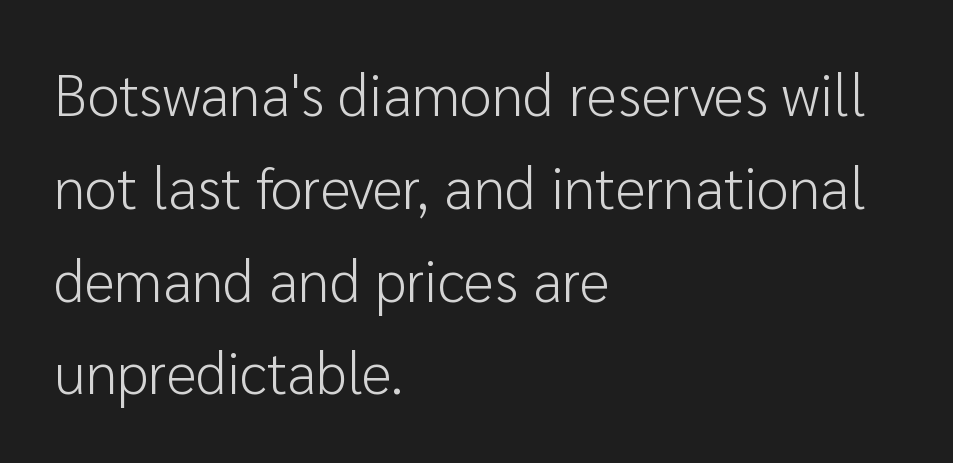
The image shows 58 px light sans-serif type, upright; set left-aligned, normal line spacing (1.6x), normal letter spacing, not underlined; low stroke contrast and a medium x-height.
